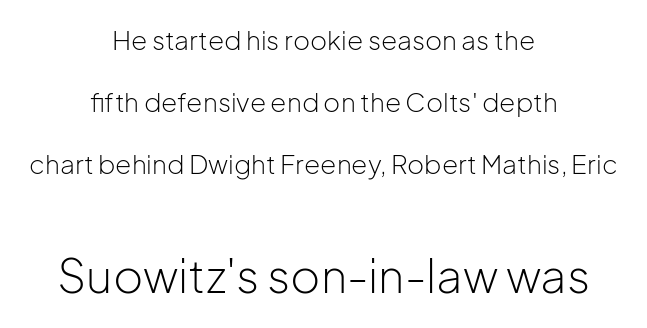
Q: Is the text bold? A: No.
Q: Is the text italic (slanted)? A: No, it is upright.
Q: Is the typeface a serif or a sans-serif typeface? A: Sans-serif.
Q: Is the text underlined? A: No.
Q: How is the paragraph aligned? A: Centered.
Q: Is the spacing between letters normal or unusually wide? A: Normal.
Q: Is the spacing between lines tight, normal or loose? A: Loose.
Q: Which block of text is set in a larger size, the first (top) or the second (bottom)? A: The second (bottom) one.
Q: Width (condensed, normal, or wide)? A: Normal.
Q: Stroke contrast? A: Low.
Q: x-height? A: Medium.
Q: Monospaced? A: No.
